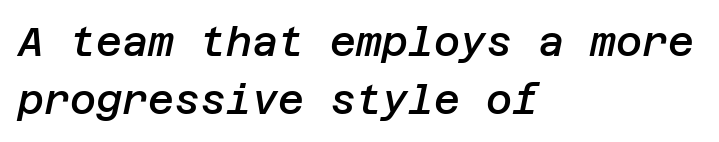
Q: Is the text bold? A: Semi-bold.
Q: Is the text italic (slanted)? A: Yes, it leans right by about 12 degrees.
Q: Is the text underlined? A: No.
Q: How is the paragraph aligned? A: Left-aligned.
Q: Is the spacing between letters normal or unusually wide? A: Normal.
Q: Is the spacing between lines tight, normal or loose? A: Normal.
Q: Width (condensed, normal, or wide)? A: Normal.
Q: Stroke contrast? A: Low.
Q: x-height? A: Large.
